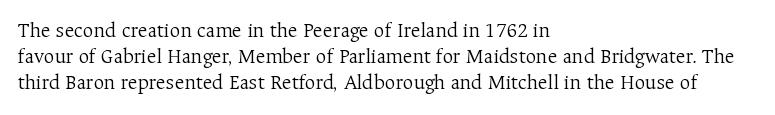
Q: Is the text bold? A: No.
Q: Is the text italic (slanted)? A: No, it is upright.
Q: Is the text underlined? A: No.
Q: How is the paragraph aligned? A: Left-aligned.
Q: Is the spacing between letters normal or unusually wide? A: Normal.
Q: Is the spacing between lines tight, normal or loose? A: Normal.
